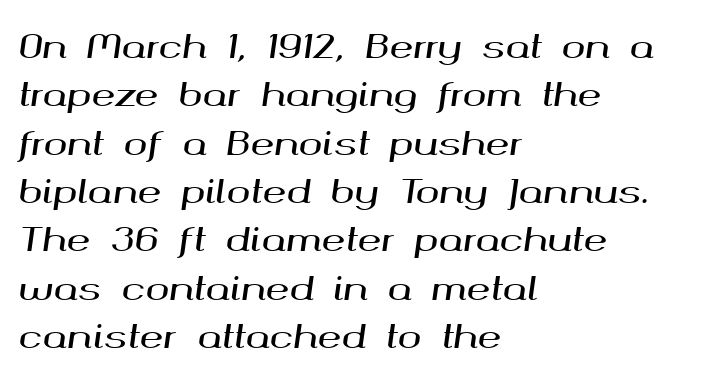
{"italic": "yes", "lean": "right", "slant_degrees": 8, "width": "wide", "stroke_contrast": "medium", "x_height": "medium", "monospaced": "no", "underline": "no", "align": "left", "line_spacing": "normal", "line_spacing_ratio": 1.51, "letter_spacing": "normal", "letter_spacing_em": 0.0, "glyph_px": 32}
